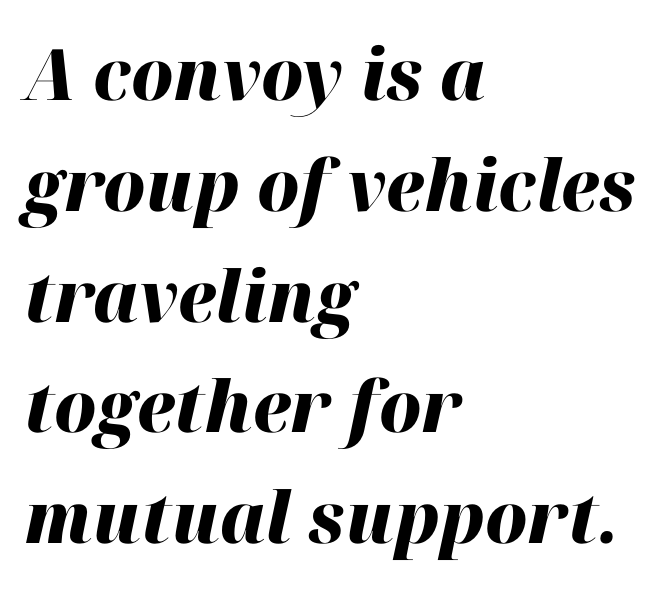
This sample is left-justified, so line endings fall wherever the words run out. Characters follow at the spacing the type designer built in. Spacing verdict: proportional, widths tailored to each character. A typesetter would mark this as italic. These lines sit exactly where default settings would place them.
